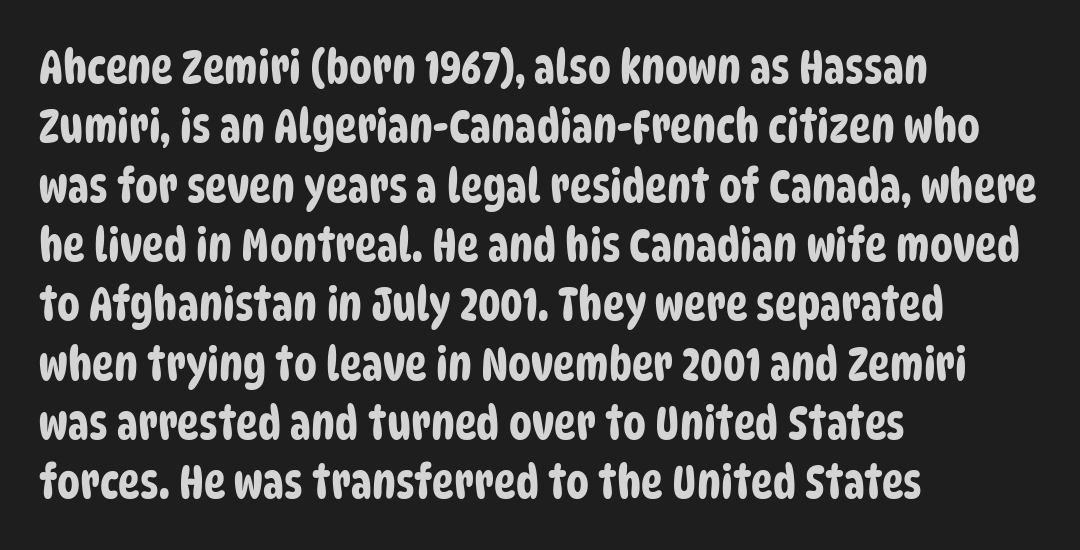
Q: Is the typeface a serif or a sans-serif typeface? A: Sans-serif.
Q: Is the text underlined? A: No.
Q: How is the paragraph aligned? A: Left-aligned.
Q: Is the spacing between letters normal or unusually wide? A: Normal.
Q: Is the spacing between lines tight, normal or loose? A: Normal.
Q: Width (condensed, normal, or wide)? A: Condensed.
Q: Stroke contrast? A: Low.
Q: x-height? A: Large.
Q: Monospaced? A: No.
